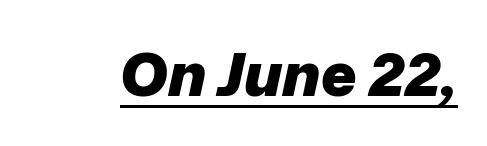
Q: Is the text bold? A: Yes.
Q: Is the text italic (slanted)? A: Yes, it leans right by about 12 degrees.
Q: Is the text underlined? A: Yes.
Q: Is the spacing between letters normal or unusually wide? A: Normal.
Q: Width (condensed, normal, or wide)? A: Normal.
Q: Stroke contrast? A: Low.
Q: x-height? A: Medium.
Q: Monospaced? A: No.
